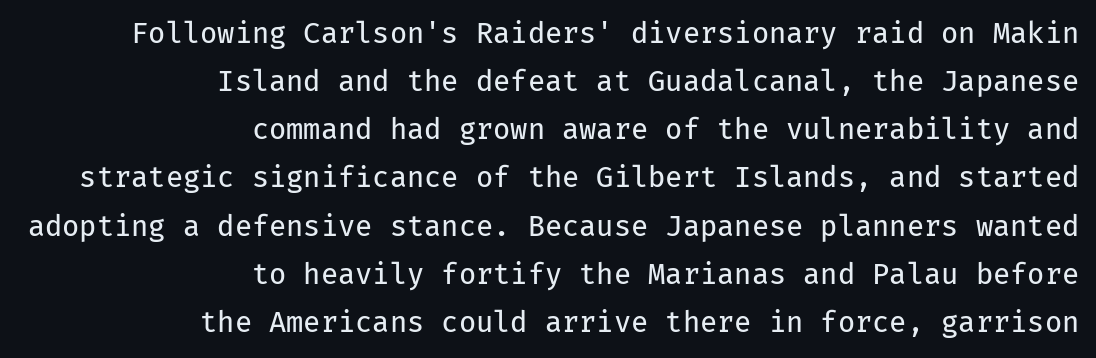
On a weight scale, this lands at 450 or below. The characters display no serif detailing; their extremities are plain. Here the designer chose a console-style face with uniform glyph widths. The area under the type is left untouched. Words appear dense and cohesive because spacing is normal.
